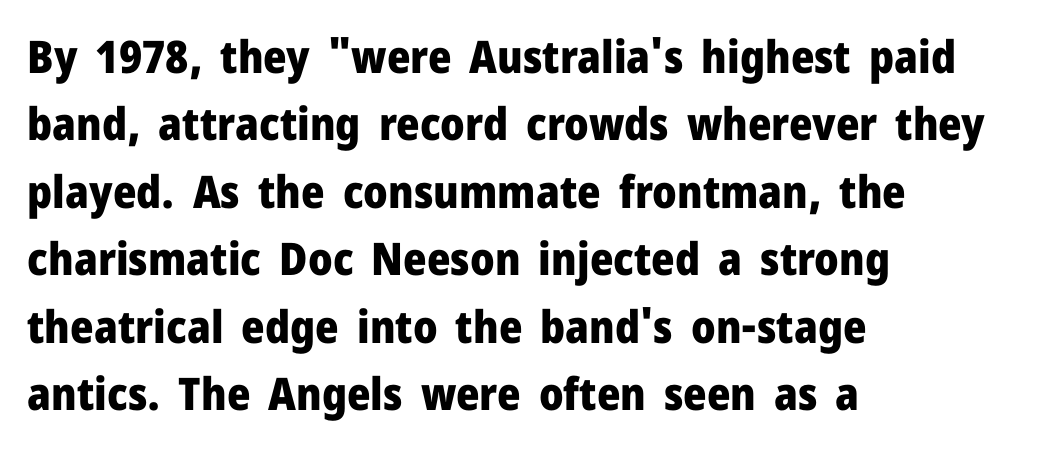
Q: Is the text bold? A: Yes.
Q: Is the text italic (slanted)? A: No, it is upright.
Q: Is the typeface a serif or a sans-serif typeface? A: Sans-serif.
Q: Is the text underlined? A: No.
Q: How is the paragraph aligned? A: Left-aligned.
Q: Is the spacing between letters normal or unusually wide? A: Normal.
Q: Is the spacing between lines tight, normal or loose? A: Normal.
Q: Width (condensed, normal, or wide)? A: Normal.
Q: Stroke contrast? A: Low.
Q: x-height? A: Medium.
Q: Monospaced? A: No.
